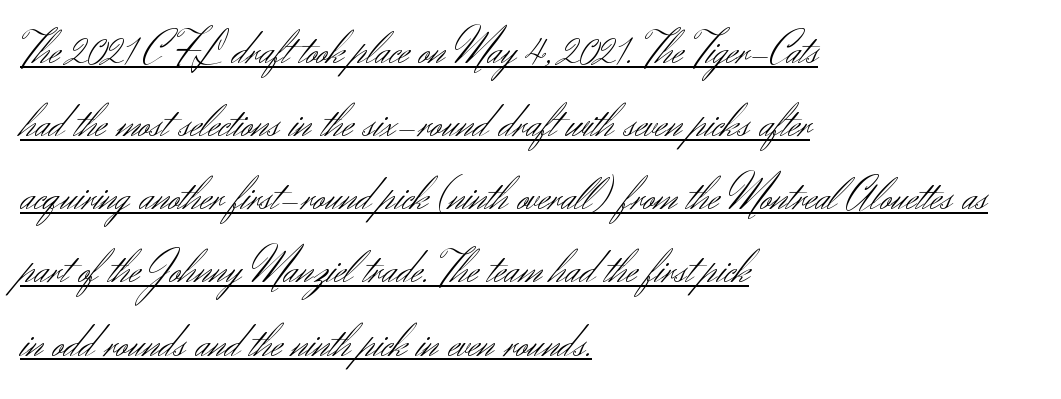
Q: Is the text bold? A: No.
Q: Is the text italic (slanted)? A: Yes.
Q: Is the typeface a serif or a sans-serif typeface? A: Sans-serif.
Q: Is the text underlined? A: Yes.
Q: How is the paragraph aligned? A: Left-aligned.
Q: Is the spacing between letters normal or unusually wide? A: Normal.
Q: Is the spacing between lines tight, normal or loose? A: Normal.
Q: Width (condensed, normal, or wide)? A: Normal.
Q: Stroke contrast? A: Medium.
Q: x-height? A: Small.
Q: Monospaced? A: No.
